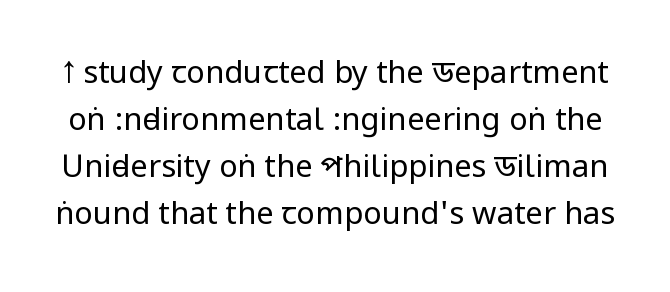
{"serif": "no", "italic": "no", "bold": "no", "weight": "regular", "width": "condensed", "stroke_contrast": "low", "underline": "no", "line_spacing": "normal", "line_spacing_ratio": 1.52, "letter_spacing": "normal", "letter_spacing_em": 0.0, "glyph_px": 31}
